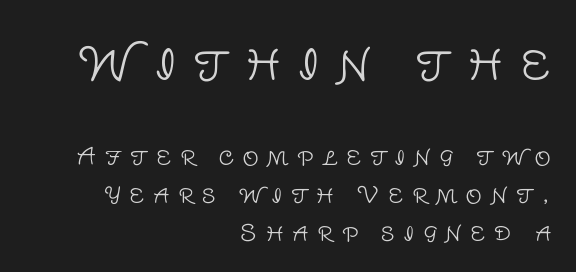
What kind of face is this? One without serifs — a sans. Stroke mass is kept to a normal reading level or below. Larger block? The one above; the one below is distinctly smaller. Summary of vertical rhythm: regular, with standard interline spacing.
